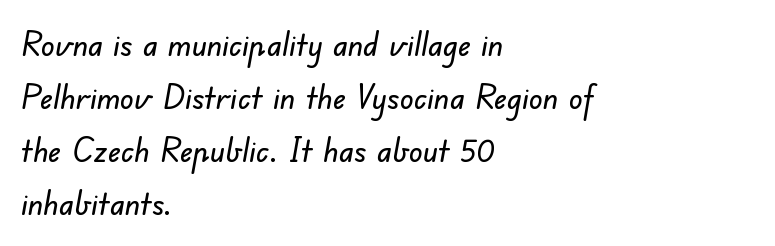
The image shows 34 px sans-serif type; set left-aligned, normal line spacing (1.56x), normal letter spacing, not underlined; low stroke contrast and a small x-height.
